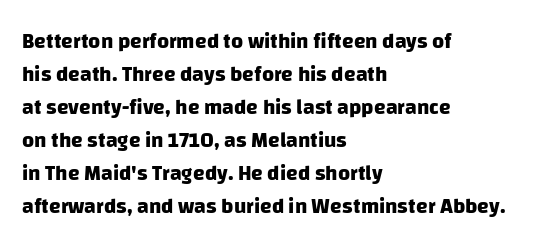
Q: Is the text bold? A: Yes.
Q: Is the text underlined? A: No.
Q: How is the paragraph aligned? A: Left-aligned.
Q: Is the spacing between letters normal or unusually wide? A: Normal.
Q: Is the spacing between lines tight, normal or loose? A: Normal.
